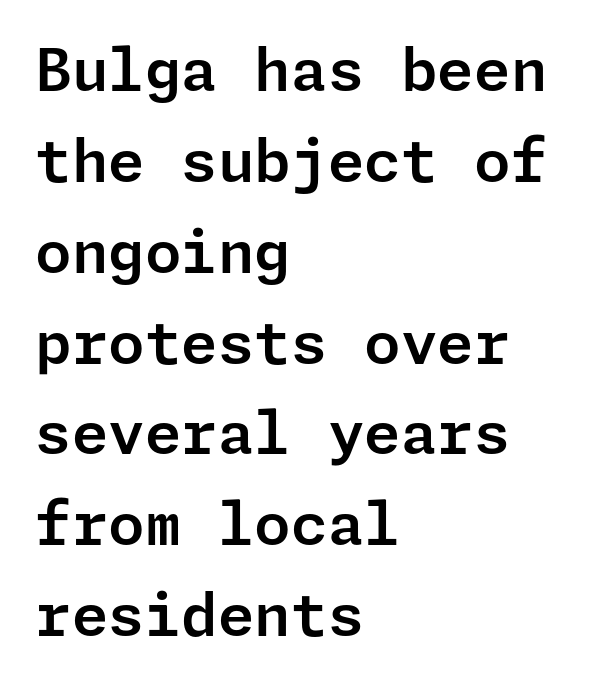
Look at the bottom of the vertical strokes: they stop flat, with no serifs. Plain, unruled lines of type. Short note: letters normally spaced. How would I describe the line gaps? Plain and ordinary.
